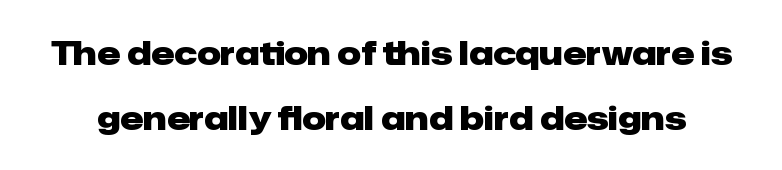
Stroke terminals: plain, sans-serif. Characters follow at the spacing the type designer built in. The space directly below the letters is spotless. Proportional: the letters do not fall into vertical columns.
